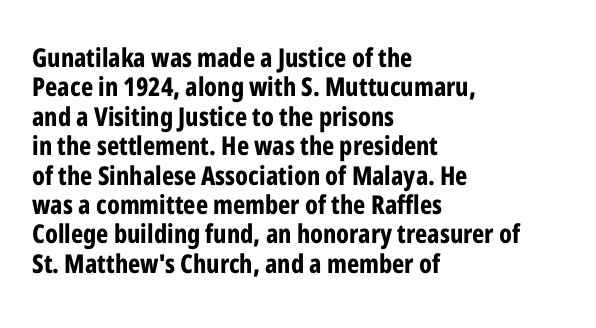
Spacing between characters is what you'd get straight out of the box. Successive baselines arrive quickly, one right under another. Which margin do the lines hug? The left one — the right edge is uneven. Weight: bold. Tall strokes in this sample are plumb rather than angled.
